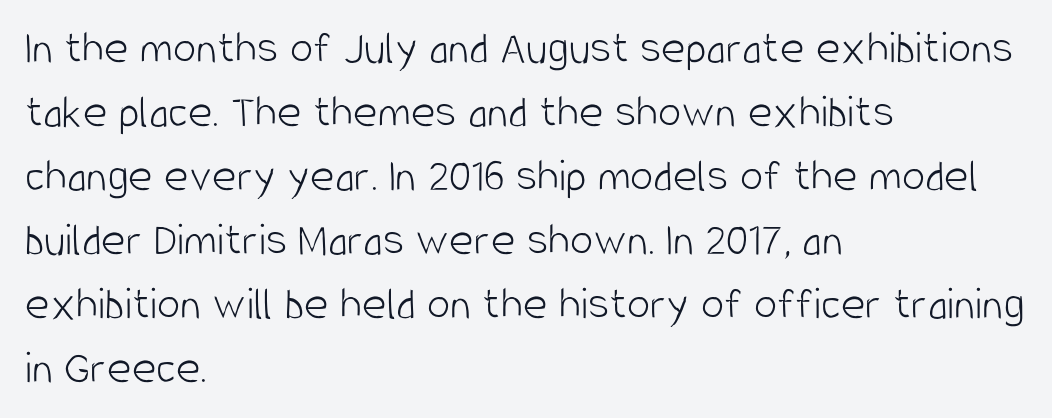
Heaviness? Minimal to ordinary, like unemphasized prose. Posture: straight, roman, zero tilt. Note the varied advance widths — an 'i' is clearly narrower than an 'm'. Caption: standard tracking, unaltered. The text block is weighted toward the left margin, trailing off unevenly rightward. One glance says typical: line gaps are just what's usual.
